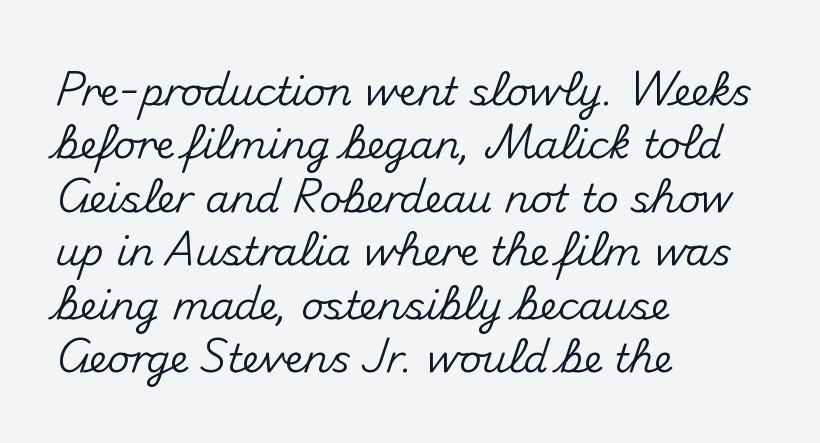
Q: Is the text italic (slanted)? A: Yes.
Q: Is the typeface a serif or a sans-serif typeface? A: Sans-serif.
Q: Is the text underlined? A: No.
Q: How is the paragraph aligned? A: Left-aligned.
Q: Is the spacing between letters normal or unusually wide? A: Normal.
Q: Is the spacing between lines tight, normal or loose? A: Normal.
Q: Width (condensed, normal, or wide)? A: Normal.
Q: Stroke contrast? A: Medium.
Q: x-height? A: Small.
Q: Monospaced? A: No.
